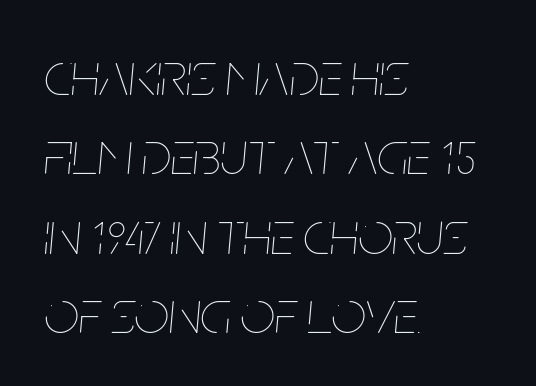
Descender tails drop into unmarked territory. This block has exactly the height ordinary leading produces. Observe the ordinary spacing: letters are neighbours, not strangers. All the whitespace from short lines collects on the right. Quick note: italic. These lines are rendered in a variable-pitch font.
